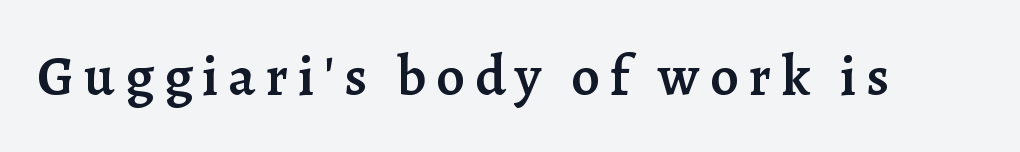
{"serif": "yes", "italic": "no", "bold": "semi", "weight": "semibold", "width": "normal", "stroke_contrast": "low", "x_height": "medium", "monospaced": "no", "underline": "no", "glyph_px": 57}
